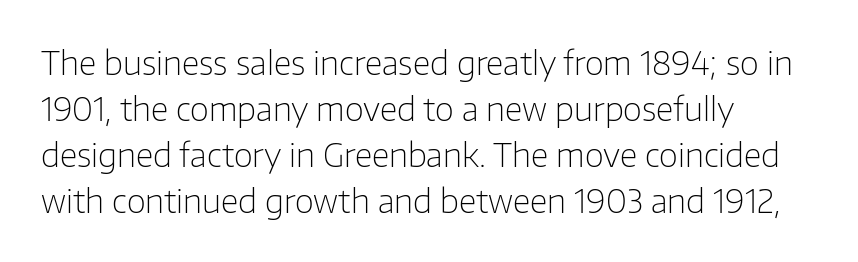
Here the glyphs are tracked normally, forming tight word shapes. The strip under each line holds only bare page. In terms of leading, this rendering sits right in the middle. Bold? No — there's no thickening of the strokes. Caption: multi-line text, flush left, ragged right. In terms of letterform style, serifs are entirely absent.
